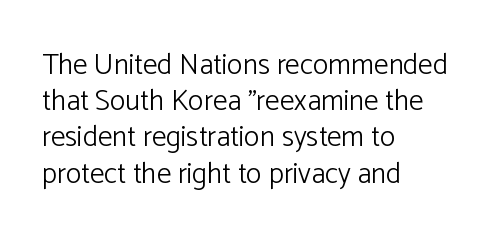
{"serif": "no", "italic": "no", "bold": "no", "weight": "light", "width": "normal", "stroke_contrast": "low", "x_height": "medium", "monospaced": "no", "underline": "no", "align": "left", "line_spacing": "normal", "line_spacing_ratio": 1.25, "letter_spacing": "normal", "letter_spacing_em": 0.0, "glyph_px": 29}
